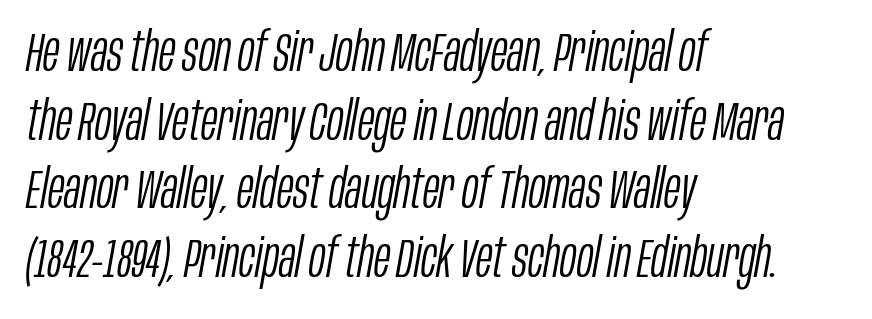
The image shows 55 px light, condensed type, italic (leaning right); set left-aligned, normal line spacing (1.25x), normal letter spacing, not underlined; low stroke contrast and a large x-height.
